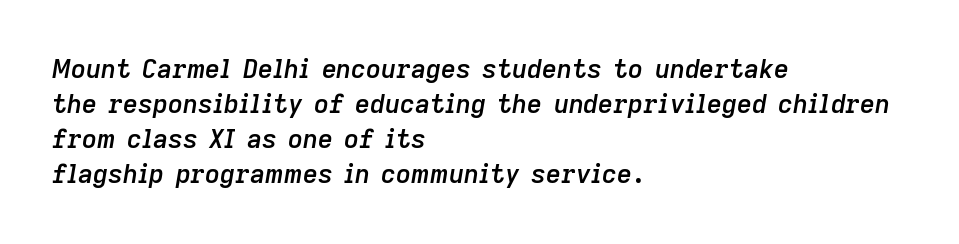
Q: Is the text bold? A: Semi-bold.
Q: Is the text italic (slanted)? A: Yes, it leans right by about 9 degrees.
Q: Is the text underlined? A: No.
Q: How is the paragraph aligned? A: Left-aligned.
Q: Is the spacing between letters normal or unusually wide? A: Normal.
Q: Is the spacing between lines tight, normal or loose? A: Normal.
